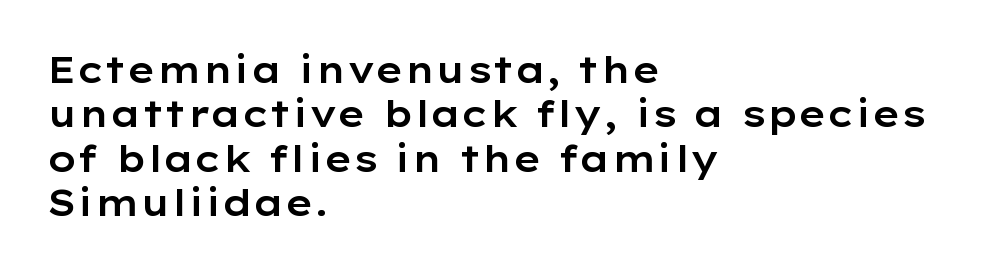
Bare-footed words on every line. Look at the bottom of the vertical strokes: they stop flat, with no serifs. Tracking here is standard; glyphs follow each other at the usual distance. This sample is left-justified, so line endings fall wherever the words run out. Ascenders rise straight up at ninety degrees. The passage shown is typed in a proportional face where columns would drift.
